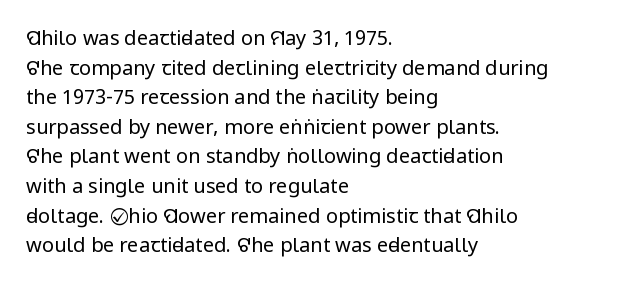
The image shows 20 px text type, upright; set left-aligned, normal line spacing (1.48x), normal letter spacing, not underlined.
